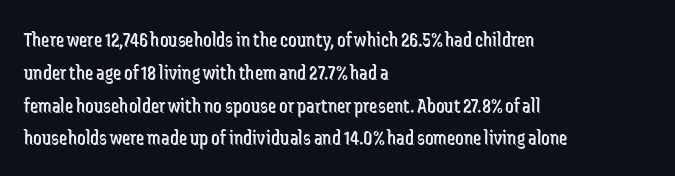
The image shows 21 px text type, upright; set left-aligned, normal line spacing (1.56x), normal letter spacing, not underlined.
